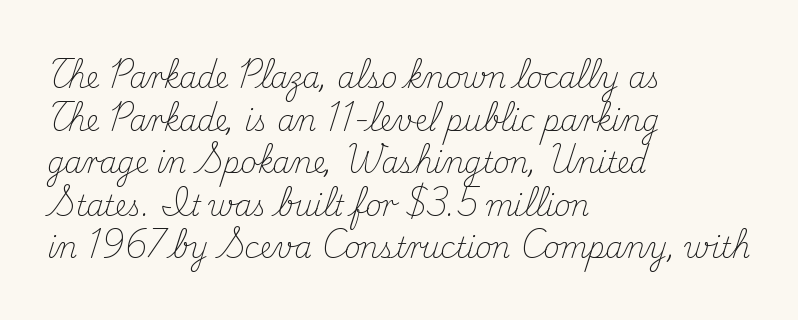
{"serif": "yes", "bold": "no", "weight": "light", "width": "normal", "stroke_contrast": "medium", "x_height": "small", "monospaced": "no", "underline": "no", "align": "left", "line_spacing": "normal", "line_spacing_ratio": 1.52, "letter_spacing": "normal", "letter_spacing_em": 0.0, "glyph_px": 28}
